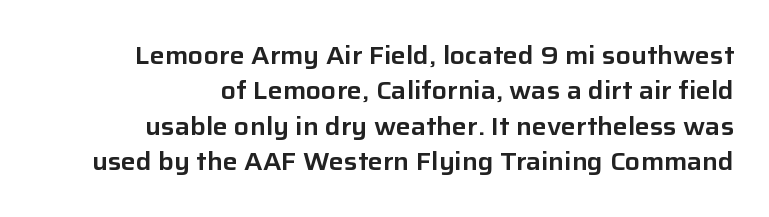
Underlining? Definitely not there. Is the block centered? No — it sits flush against the right margin. The passage shown stacks its lines at a standard gap. When letters stand straight like this, we call the style roman or upright. Short note: letters normally spaced.
